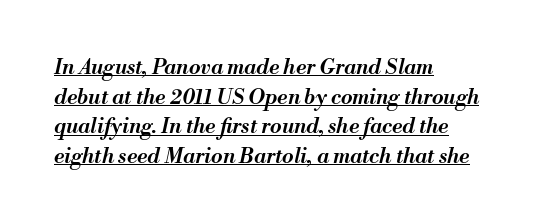
Whoever set this chose a conventional vertical rhythm. Each line of the rendering has a horizontal stroke beneath the glyphs. Characters are canted at an angle relative to the baseline's perpendicular. Bold? Not quite — semibold, heavier than regular but stopping short.
